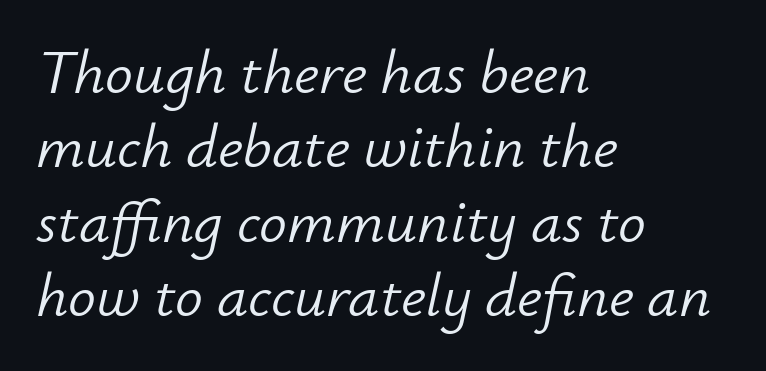
Q: Is the text bold? A: No.
Q: Is the text italic (slanted)? A: Yes, it leans right by about 12 degrees.
Q: Is the text underlined? A: No.
Q: How is the paragraph aligned? A: Left-aligned.
Q: Is the spacing between letters normal or unusually wide? A: Normal.
Q: Width (condensed, normal, or wide)? A: Normal.
Q: Stroke contrast? A: Low.
Q: x-height? A: Small.
Q: Monospaced? A: No.
